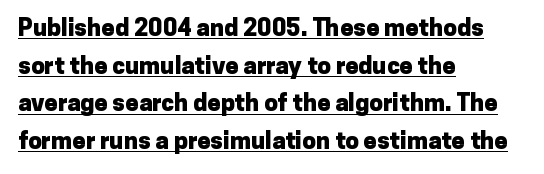
Q: Is the text bold? A: Yes.
Q: Is the text italic (slanted)? A: No, it is upright.
Q: Is the text underlined? A: Yes.
Q: How is the paragraph aligned? A: Left-aligned.
Q: Is the spacing between letters normal or unusually wide? A: Normal.
Q: Is the spacing between lines tight, normal or loose? A: Normal.
